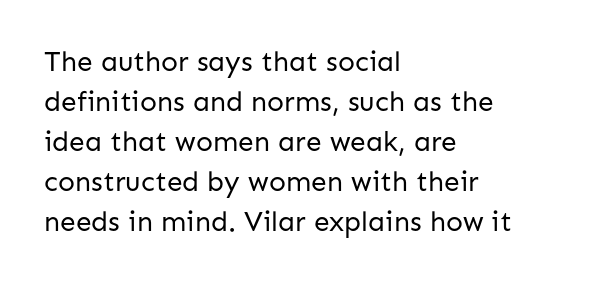
{"serif": "no", "italic": "no", "bold": "no", "weight": "regular", "width": "normal", "stroke_contrast": "low", "x_height": "medium", "monospaced": "no", "underline": "no", "align": "left", "line_spacing": "normal", "line_spacing_ratio": 1.43, "letter_spacing": "normal", "letter_spacing_em": 0.0, "glyph_px": 28}
